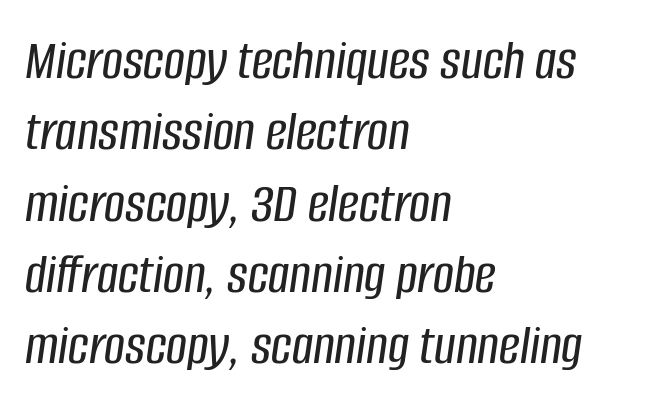
{"italic": "yes", "lean": "right", "slant_degrees": 8, "width": "condensed", "stroke_contrast": "low", "x_height": "large", "monospaced": "no", "underline": "no", "align": "left", "line_spacing_ratio": 1.23, "letter_spacing": "normal", "letter_spacing_em": 0.0, "glyph_px": 58}
